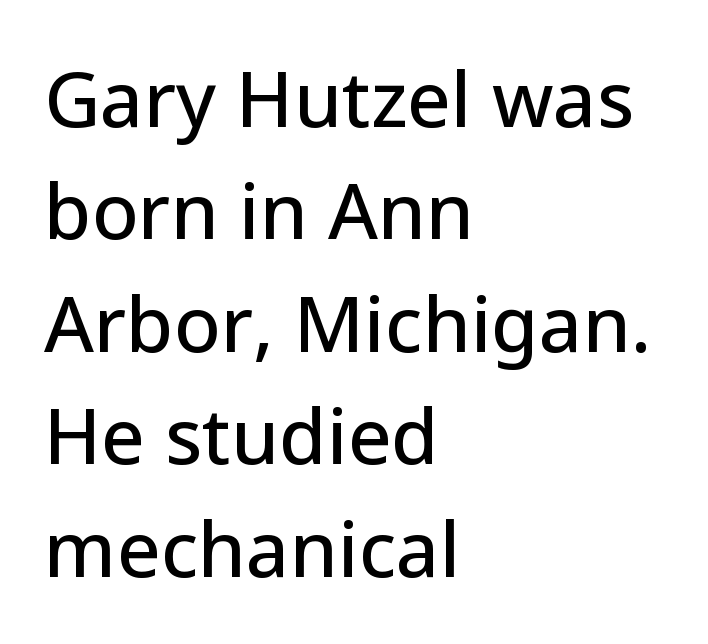
These lines are rendered in a variable-pitch font. The axis of the letterforms is exactly vertical. Rows of type keep a routine distance in the vertical direction. The words here are not underlined. This sample is left-justified, so line endings fall wherever the words run out.
